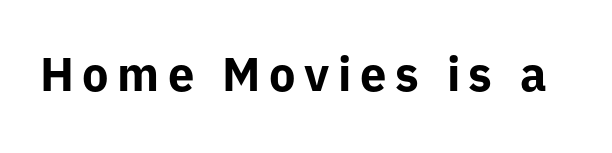
This is heavy type, rendered in bold. Varying glyph widths throughout — classic text-font behaviour. These lines were composed using upright roman letters. Serifs: no, the terminals of the letterforms are clean. A bare baseline throughout the passage.
